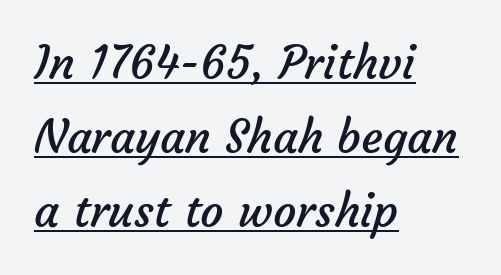
Q: Is the text bold? A: No.
Q: Is the typeface a serif or a sans-serif typeface? A: Sans-serif.
Q: Is the text underlined? A: Yes.
Q: How is the paragraph aligned? A: Left-aligned.
Q: Is the spacing between letters normal or unusually wide? A: Normal.
Q: Is the spacing between lines tight, normal or loose? A: Normal.
Q: Width (condensed, normal, or wide)? A: Normal.
Q: Stroke contrast? A: Low.
Q: x-height? A: Medium.
Q: Monospaced? A: No.
